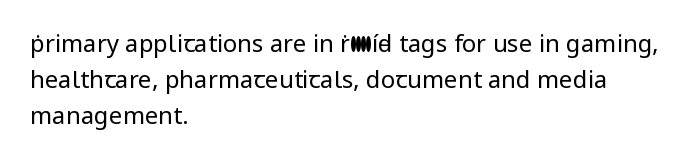
{"italic": "no", "bold": "no", "underline": "no", "align": "left", "line_spacing": "normal", "line_spacing_ratio": 1.51, "letter_spacing": "normal", "letter_spacing_em": 0.0, "glyph_px": 24}
